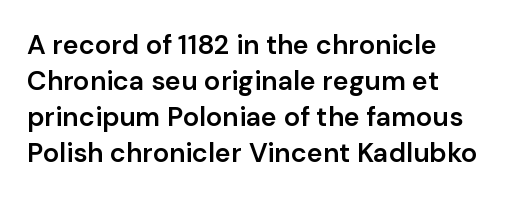
{"italic": "no", "bold": "semi", "underline": "no", "line_spacing": "normal", "line_spacing_ratio": 1.33, "letter_spacing": "normal", "letter_spacing_em": 0.0, "glyph_px": 27}
